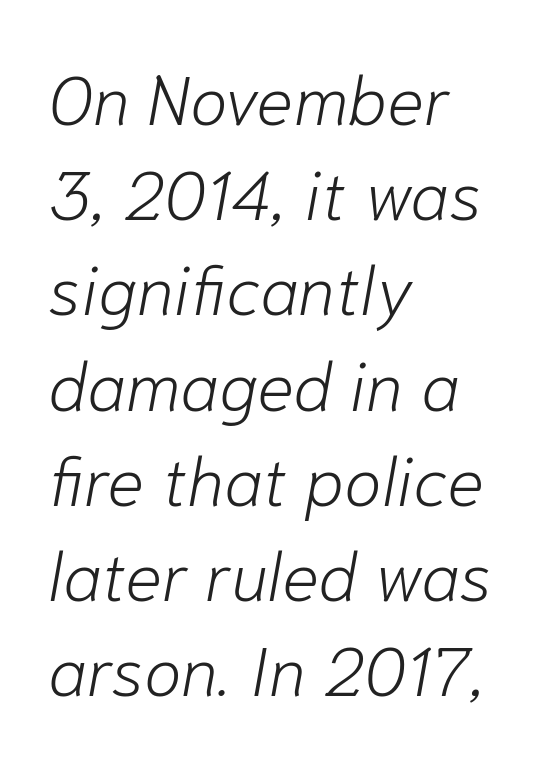
The image shows 69 px light type, italic (leaning right); set left-aligned, normal line spacing (1.38x), normal letter spacing, not underlined; low stroke contrast and a medium x-height.
